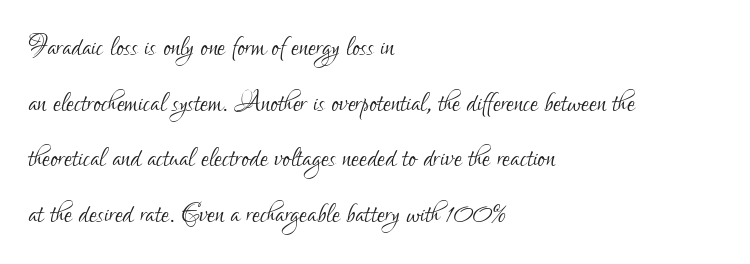
Q: Is the text bold? A: No.
Q: Is the text italic (slanted)? A: Yes.
Q: Is the typeface a serif or a sans-serif typeface? A: Sans-serif.
Q: Is the text underlined? A: No.
Q: How is the paragraph aligned? A: Left-aligned.
Q: Is the spacing between letters normal or unusually wide? A: Normal.
Q: Is the spacing between lines tight, normal or loose? A: Normal.
Q: Width (condensed, normal, or wide)? A: Condensed.
Q: Stroke contrast? A: Low.
Q: x-height? A: Small.
Q: Monospaced? A: No.
